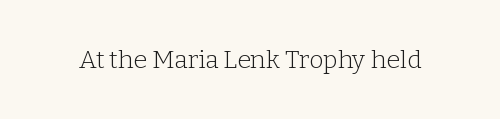
{"italic": "no", "bold": "no", "underline": "no", "letter_spacing": "normal", "letter_spacing_em": 0.0, "glyph_px": 25}
